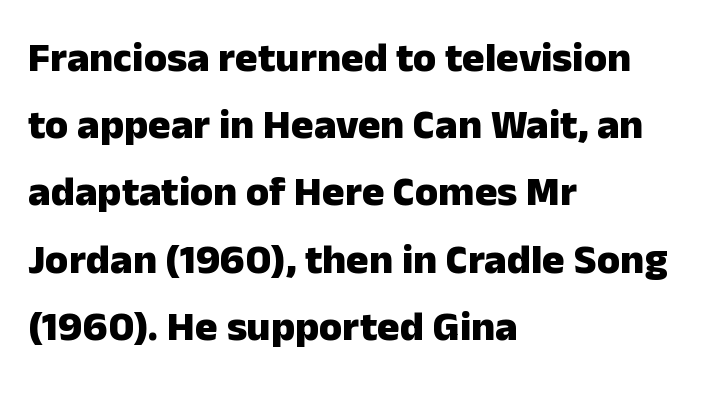
{"serif": "no", "italic": "no", "bold": "yes", "weight": "heavy", "width": "normal", "stroke_contrast": "low", "x_height": "medium", "monospaced": "no", "underline": "no", "align": "left", "line_spacing": "normal", "line_spacing_ratio": 1.6, "letter_spacing": "normal", "letter_spacing_em": 0.0, "glyph_px": 42}
